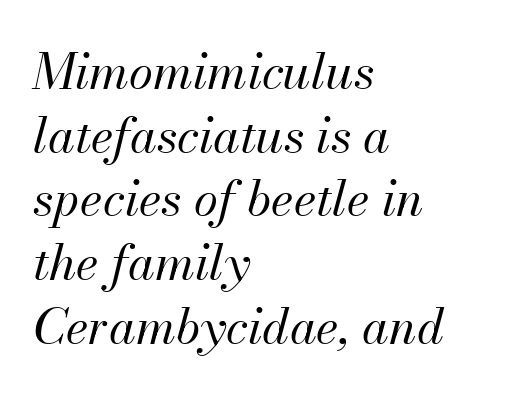
Q: Is the text bold? A: No.
Q: Is the text italic (slanted)? A: Yes, it leans right by about 13 degrees.
Q: Is the text underlined? A: No.
Q: How is the paragraph aligned? A: Left-aligned.
Q: Is the spacing between letters normal or unusually wide? A: Normal.
Q: Is the spacing between lines tight, normal or loose? A: Normal.
Q: Width (condensed, normal, or wide)? A: Normal.
Q: Stroke contrast? A: Medium.
Q: x-height? A: Small.
Q: Monospaced? A: No.
